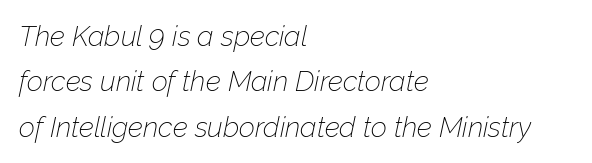
Q: Is the text bold? A: No.
Q: Is the text italic (slanted)? A: Yes, it leans right by about 12 degrees.
Q: Is the text underlined? A: No.
Q: How is the paragraph aligned? A: Left-aligned.
Q: Is the spacing between letters normal or unusually wide? A: Normal.
Q: Is the spacing between lines tight, normal or loose? A: Normal.
Q: Width (condensed, normal, or wide)? A: Normal.
Q: Stroke contrast? A: Low.
Q: x-height? A: Medium.
Q: Monospaced? A: No.
